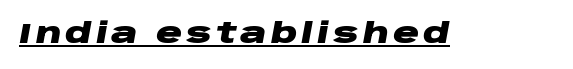
The image shows 29 px heavy, wide type, italic (leaning right); set underlined; low stroke contrast and a large x-height.
